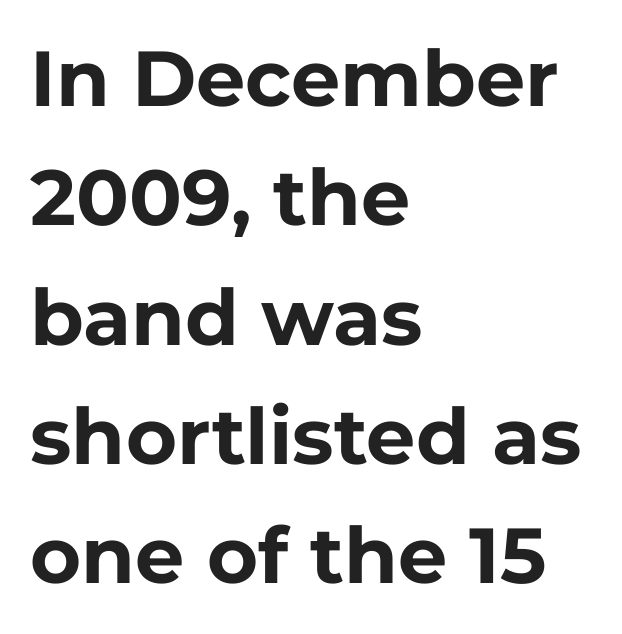
Q: Is the text bold? A: Yes.
Q: Is the text italic (slanted)? A: No, it is upright.
Q: Is the typeface a serif or a sans-serif typeface? A: Sans-serif.
Q: Is the text underlined? A: No.
Q: How is the paragraph aligned? A: Left-aligned.
Q: Is the spacing between letters normal or unusually wide? A: Normal.
Q: Is the spacing between lines tight, normal or loose? A: Normal.
Q: Width (condensed, normal, or wide)? A: Normal.
Q: Stroke contrast? A: Low.
Q: x-height? A: Medium.
Q: Monospaced? A: No.
